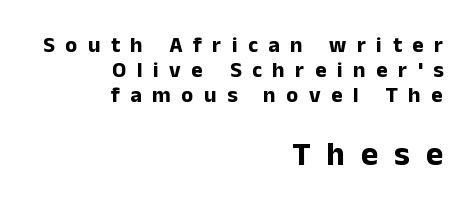
Each letter keeps its own natural width here, so spacing adapts to shape. Is this a sans? Yes — the strokes have no serifs. Designer's note — italics off, roman on. Compare the two chunks: the lower has the greater cap height.
